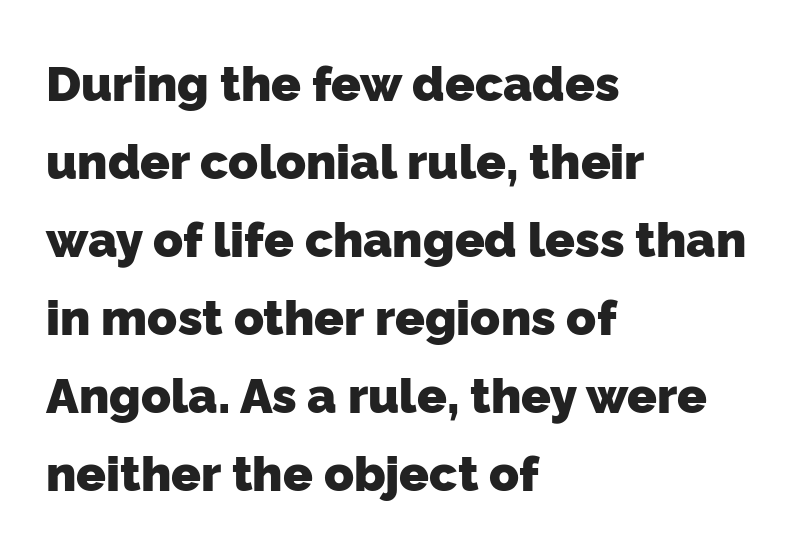
{"serif": "no", "bold": "yes", "weight": "heavy", "width": "normal", "stroke_contrast": "low", "x_height": "medium", "monospaced": "no", "underline": "no", "align": "left", "line_spacing": "normal", "line_spacing_ratio": 1.59, "letter_spacing": "normal", "letter_spacing_em": 0.0, "glyph_px": 49}
